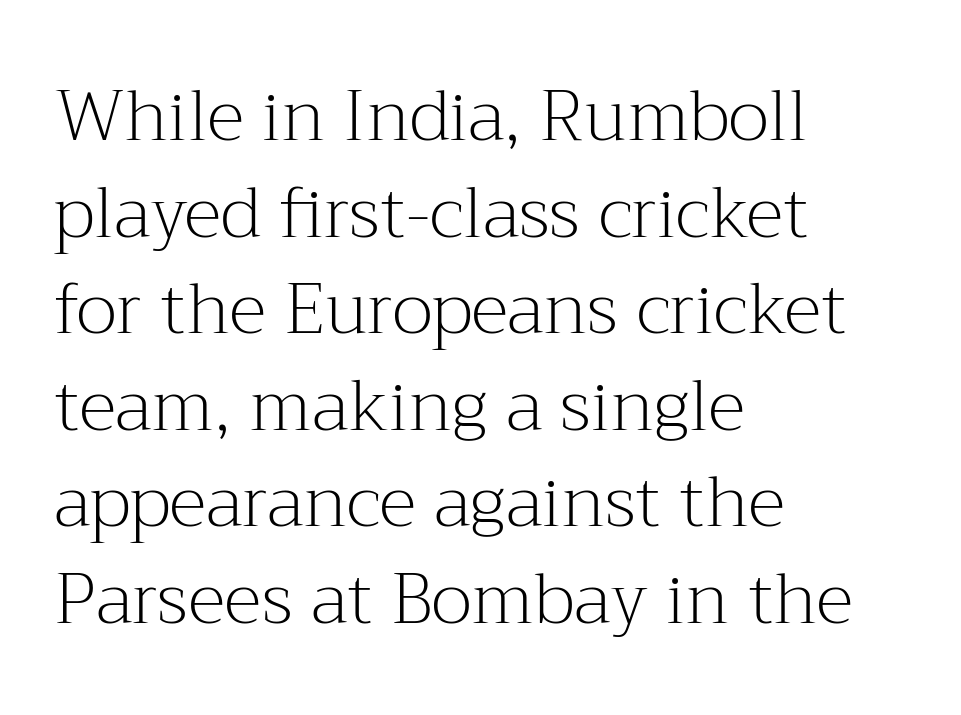
{"serif": "yes", "italic": "no", "bold": "no", "weight": "light", "width": "normal", "stroke_contrast": "medium", "x_height": "medium", "monospaced": "no", "underline": "no", "align": "left", "line_spacing": "normal", "line_spacing_ratio": 1.36, "letter_spacing": "normal", "letter_spacing_em": 0.0, "glyph_px": 71}
